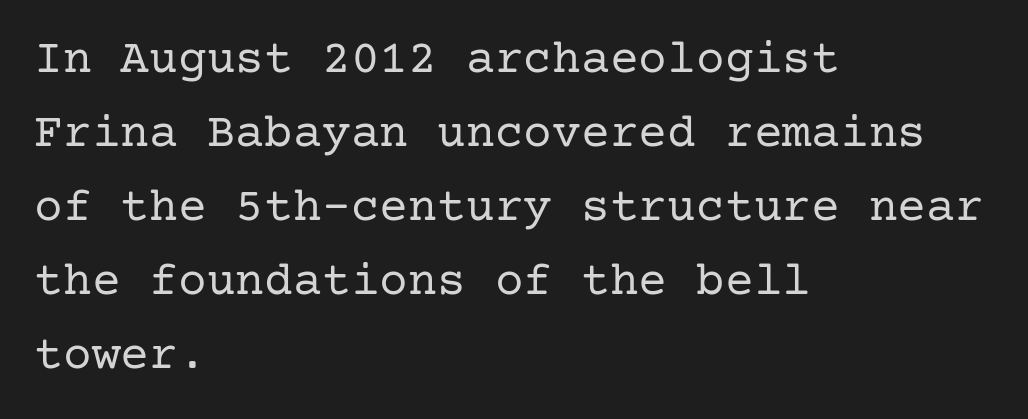
Q: Is the text bold? A: No.
Q: Is the text italic (slanted)? A: No, it is upright.
Q: Is the typeface a serif or a sans-serif typeface? A: Serif.
Q: Is the text underlined? A: No.
Q: How is the paragraph aligned? A: Left-aligned.
Q: Is the spacing between letters normal or unusually wide? A: Normal.
Q: Is the spacing between lines tight, normal or loose? A: Normal.
Q: Width (condensed, normal, or wide)? A: Normal.
Q: Stroke contrast? A: Low.
Q: x-height? A: Medium.
